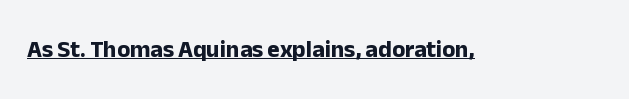
{"italic": "no", "bold": "yes", "underline": "yes", "letter_spacing": "normal", "letter_spacing_em": 0.0, "glyph_px": 24}
